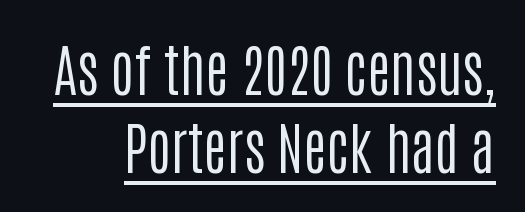
Q: Is the text bold? A: No.
Q: Is the text italic (slanted)? A: No, it is upright.
Q: Is the typeface a serif or a sans-serif typeface? A: Sans-serif.
Q: Is the text underlined? A: Yes.
Q: Is the spacing between letters normal or unusually wide? A: Normal.
Q: Is the spacing between lines tight, normal or loose? A: Normal.
Q: Width (condensed, normal, or wide)? A: Condensed.
Q: Stroke contrast? A: Low.
Q: x-height? A: Large.
Q: Monospaced? A: No.
